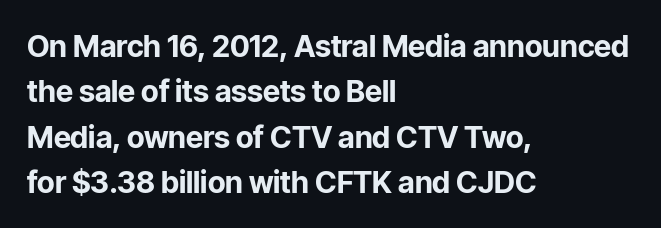
The image shows 30 px bold sans-serif type, upright; set left-aligned, normal line spacing (1.51x), normal letter spacing, not underlined; low stroke contrast and a medium x-height.
